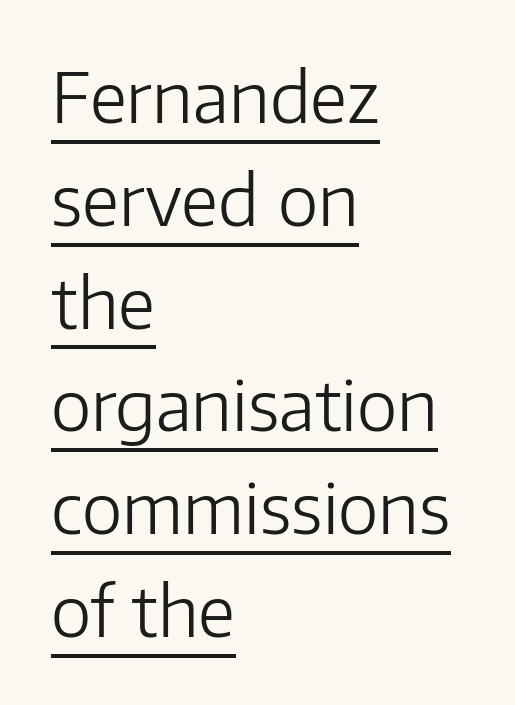
The image shows 69 px light sans-serif type, upright; set left-aligned, normal line spacing (1.49x), normal letter spacing, underlined; low stroke contrast and a medium x-height.
